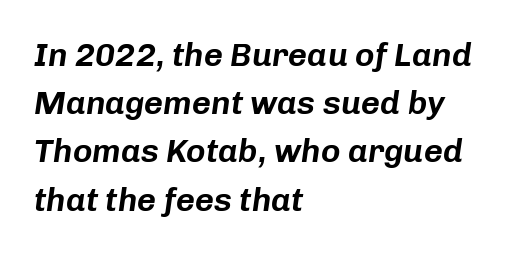
{"italic": "yes", "lean": "right", "slant_degrees": 8, "width": "normal", "stroke_contrast": "low", "x_height": "medium", "monospaced": "no", "underline": "no", "align": "left", "line_spacing": "normal", "line_spacing_ratio": 1.46, "letter_spacing": "normal", "letter_spacing_em": 0.0, "glyph_px": 33}
